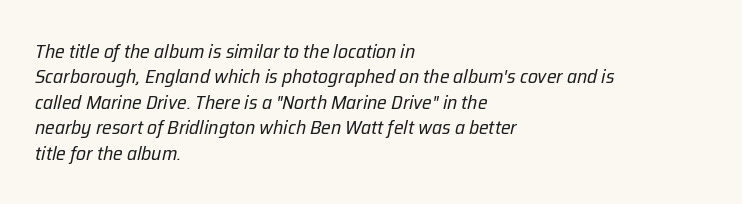
Rule under the text: the space is simply empty. Regarding leading, the lines here are spaced in the standard way. Where is the straight margin? On the left. The letters look calm and open, with moderate or lighter stems. The face used here is rendered with its standard letterfit. The glyphs look as if they've been sheared to an angle.
